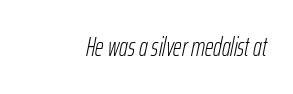
{"italic": "yes", "lean": "right", "slant_degrees": 12, "bold": "no", "underline": "no", "letter_spacing": "normal", "letter_spacing_em": 0.0, "glyph_px": 26}
